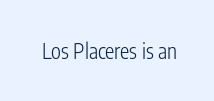
The passage shown is not underscored anywhere. The font's upright variant was chosen for this text. Stems here are at most as thick as an everyday book face. Observe the ordinary spacing: letters are neighbours, not strangers.
